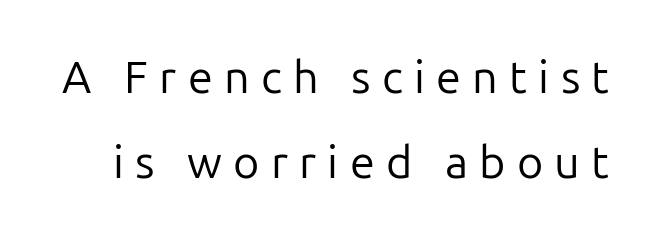
The block of text is sparse from top to bottom, with ample space between rows. Each word looks stretched out because of the extra space between its letters. The lettering holds an erect, upright posture throughout. These lines are composed in type without serifs. These lines are rendered in a variable-pitch font. Each stroke keeps to a modest, everyday thickness or less.
